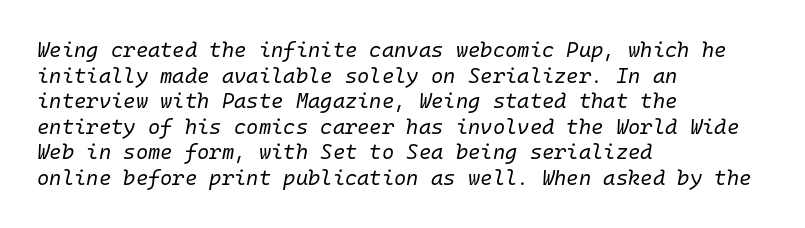
The image shows 21 px text type, italic (leaning right); set left-aligned, line spacing 1.22x, normal letter spacing, not underlined.
